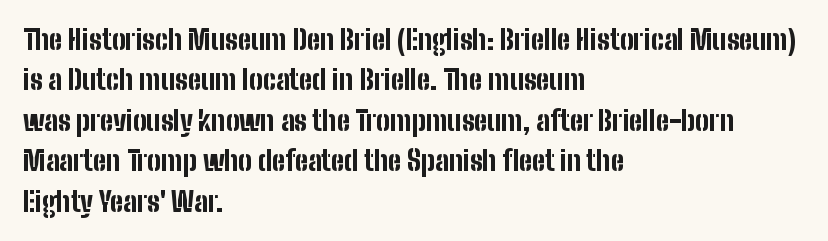
Look at the tracking — it's just the regular setting, nothing added. A classic flush-left, rag-right setting is used for this passage. Lines of text with bare space underneath. The font's upright variant was chosen for this text.
